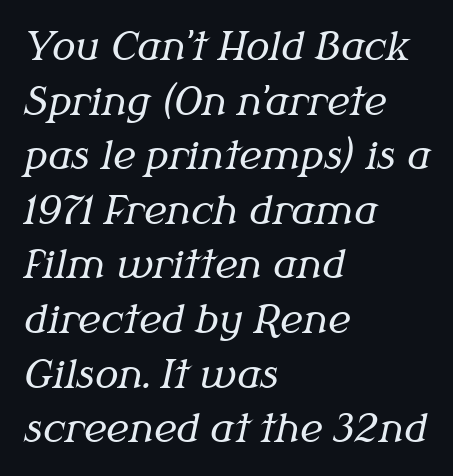
Q: Is the text bold? A: No.
Q: Is the text italic (slanted)? A: Yes, it leans right by about 12 degrees.
Q: Is the typeface a serif or a sans-serif typeface? A: Serif.
Q: Is the text underlined? A: No.
Q: How is the paragraph aligned? A: Left-aligned.
Q: Is the spacing between letters normal or unusually wide? A: Normal.
Q: Is the spacing between lines tight, normal or loose? A: Normal.
Q: Width (condensed, normal, or wide)? A: Normal.
Q: Stroke contrast? A: Medium.
Q: x-height? A: Medium.
Q: Monospaced? A: No.
